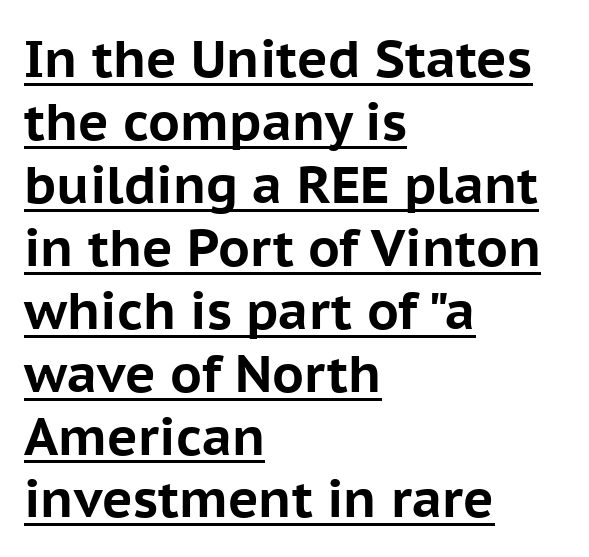
The image shows 52 px bold sans-serif type, upright; set left-aligned, line spacing 1.21x, normal letter spacing, underlined; low stroke contrast and a medium x-height.
